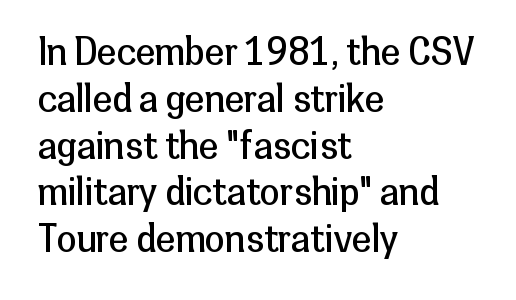
Character widths vary here, with narrow letters taking less room than wide ones. No extra ink here — the face is not bold. These lines are set flush left with a ragged right edge. Does extra space separate the letters? No, they use regular spacing. This is the regular roman posture of the typeface. Look at the bottom of the vertical strokes: they stop flat, with no serifs.
